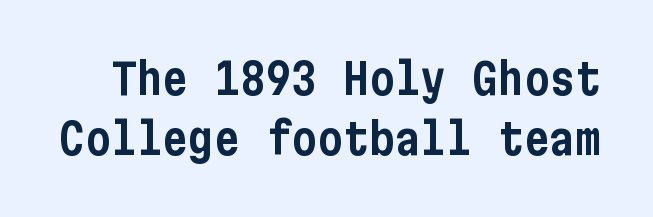
Q: Is the text italic (slanted)? A: No, it is upright.
Q: Is the typeface a serif or a sans-serif typeface? A: Sans-serif.
Q: Is the text underlined? A: No.
Q: Is the spacing between letters normal or unusually wide? A: Normal.
Q: Is the spacing between lines tight, normal or loose? A: Normal.
Q: Width (condensed, normal, or wide)? A: Condensed.
Q: Stroke contrast? A: Low.
Q: x-height? A: Medium.
